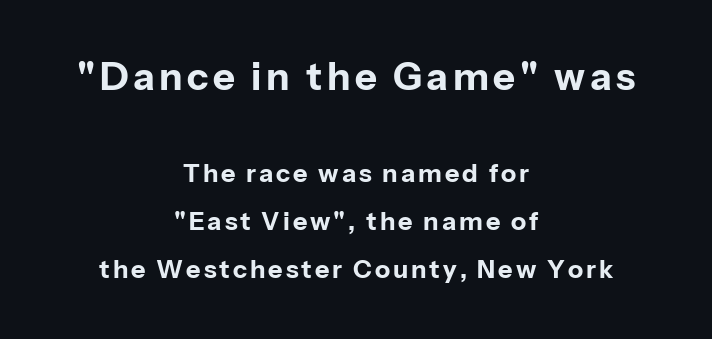
The image shows 38 px bold sans-serif type, upright; set centered, loose line spacing (1.93x), not underlined; the first (top) block is 1.52x larger; low stroke contrast and a medium x-height.
